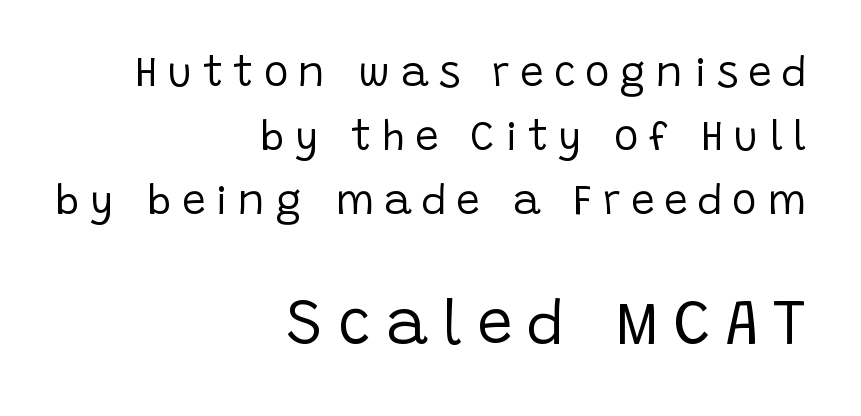
Q: Is the text bold? A: No.
Q: Is the text italic (slanted)? A: No, it is upright.
Q: Is the typeface a serif or a sans-serif typeface? A: Sans-serif.
Q: Is the text underlined? A: No.
Q: How is the paragraph aligned? A: Right-aligned.
Q: Is the spacing between letters normal or unusually wide? A: Unusually wide.
Q: Is the spacing between lines tight, normal or loose? A: Normal.
Q: Which block of text is set in a larger size, the first (top) or the second (bottom)? A: The second (bottom) one.
Q: Width (condensed, normal, or wide)? A: Normal.
Q: Stroke contrast? A: Low.
Q: x-height? A: Large.
Q: Monospaced? A: No.
